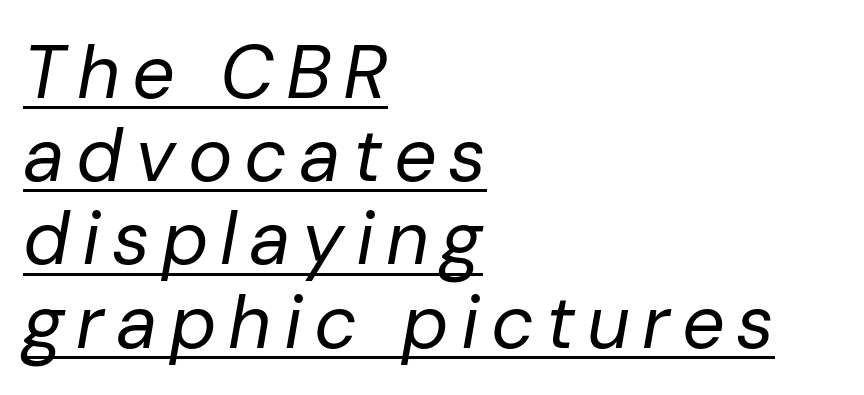
The image shows 75 px regular-weight type, italic (leaning right); set left-aligned, tight line spacing (1.11x), underlined; low stroke contrast and a medium x-height.
